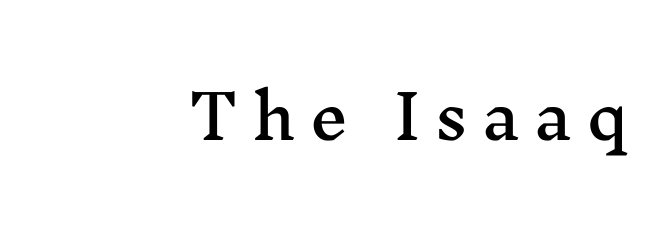
{"serif": "yes", "italic": "no", "width": "wide", "stroke_contrast": "medium", "x_height": "medium", "monospaced": "no", "underline": "no", "align": "right", "letter_spacing": "wide", "letter_spacing_em": 0.23, "glyph_px": 61}
